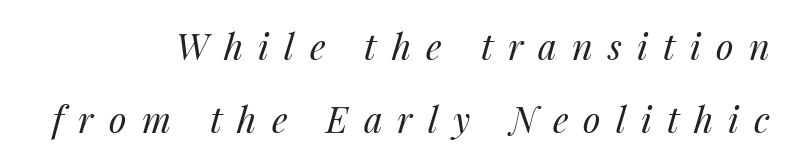
The image shows 36 px regular-weight type, italic (leaning right); set right-aligned, loose line spacing (2.03x), unusually wide letter spacing (+0.42 em), not underlined; medium stroke contrast and a medium x-height.
